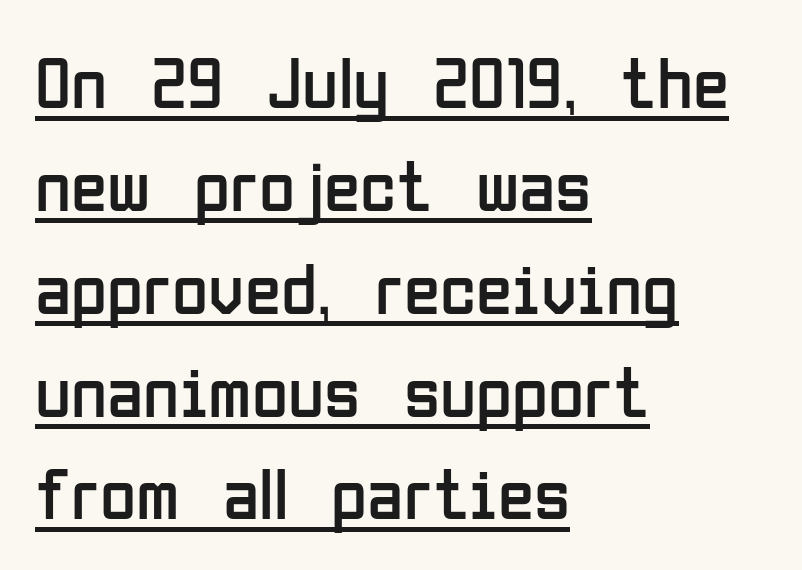
Reading down the block, your eye returns to a fixed left position each line. Does the lettering tilt? It doesn't — this is upright. The passage shown is typed in a proportional face where columns would drift. Like a heading marked for emphasis, these lines bear an underscore. The letters look calm and open, with moderate or lighter stems.
